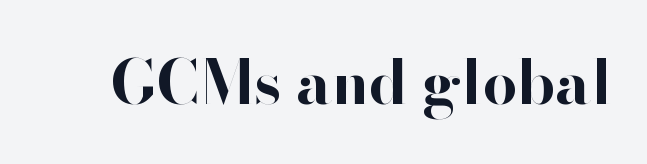
The foot of each line stays bare and open. Italic: no, the glyphs are upright roman. The typeface chosen for these lines omits serifs. Think of a printed novel: that variable character pitch is what you see here. You'd pick this weight for a headline — it's a proper bold.
